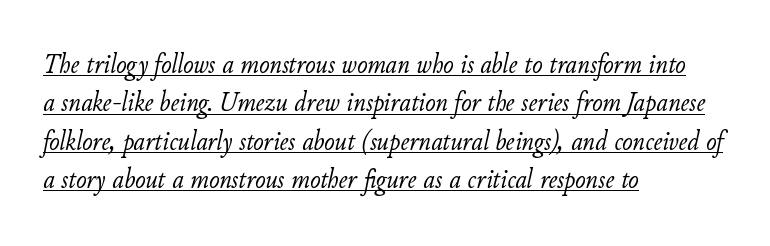
{"italic": "yes", "lean": "right", "slant_degrees": 11, "bold": "no", "weight": "light", "width": "normal", "stroke_contrast": "low", "x_height": "small", "monospaced": "no", "underline": "yes", "align": "left", "line_spacing": "normal", "line_spacing_ratio": 1.37, "letter_spacing": "normal", "letter_spacing_em": 0.0, "glyph_px": 28}
